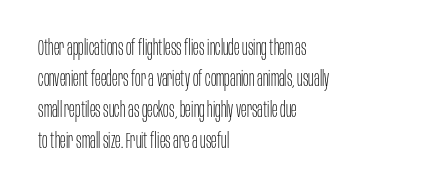
{"italic": "no", "bold": "no", "underline": "no", "align": "left", "line_spacing": "normal", "line_spacing_ratio": 1.47, "letter_spacing": "normal", "letter_spacing_em": 0.0, "glyph_px": 21}
